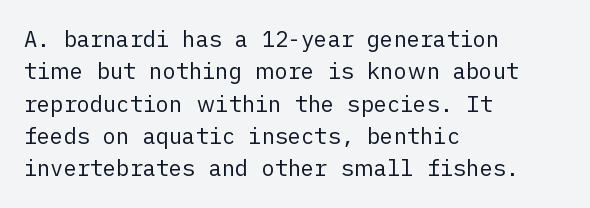
{"italic": "no", "bold": "no", "underline": "no", "align": "left", "line_spacing": "normal", "line_spacing_ratio": 1.47, "letter_spacing": "normal", "letter_spacing_em": 0.0, "glyph_px": 22}
